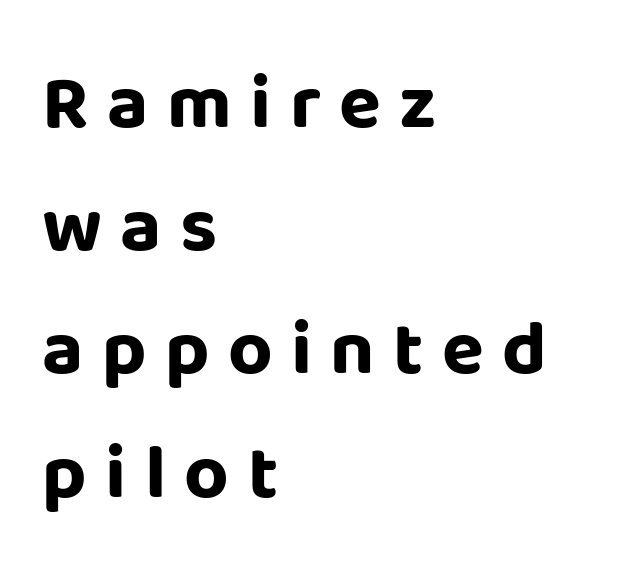
{"serif": "no", "italic": "no", "bold": "yes", "weight": "bold", "width": "normal", "stroke_contrast": "low", "x_height": "large", "monospaced": "no", "underline": "no", "align": "left", "line_spacing": "normal", "line_spacing_ratio": 1.6, "letter_spacing": "wide", "letter_spacing_em": 0.24, "glyph_px": 77}
